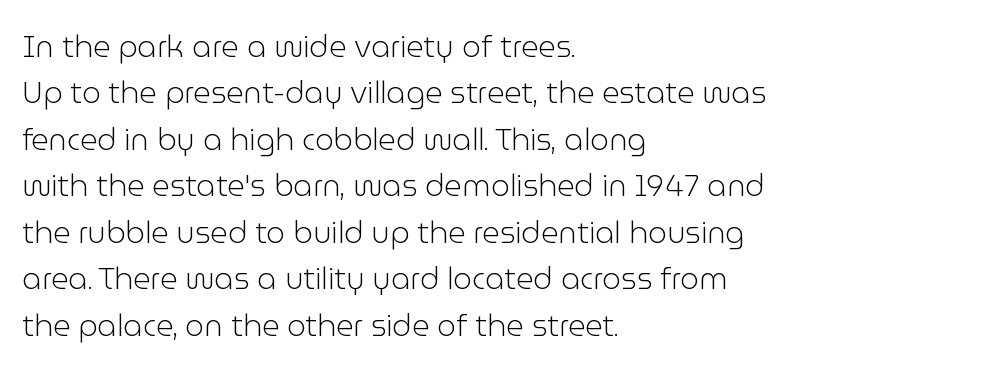
Q: Is the text bold? A: No.
Q: Is the text italic (slanted)? A: No, it is upright.
Q: Is the typeface a serif or a sans-serif typeface? A: Sans-serif.
Q: Is the text underlined? A: No.
Q: How is the paragraph aligned? A: Left-aligned.
Q: Is the spacing between letters normal or unusually wide? A: Normal.
Q: Is the spacing between lines tight, normal or loose? A: Normal.
Q: Width (condensed, normal, or wide)? A: Normal.
Q: Stroke contrast? A: Low.
Q: x-height? A: Medium.
Q: Monospaced? A: No.
